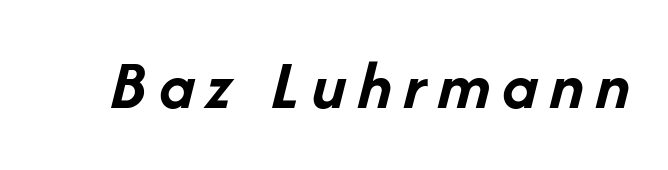
Rendered with sloped, italic letterforms. In terms of weight, the rendering is a true, heavy bold. The foot of each line stays bare and open. The face used here is proportionally spaced, like ordinary book or web type.
